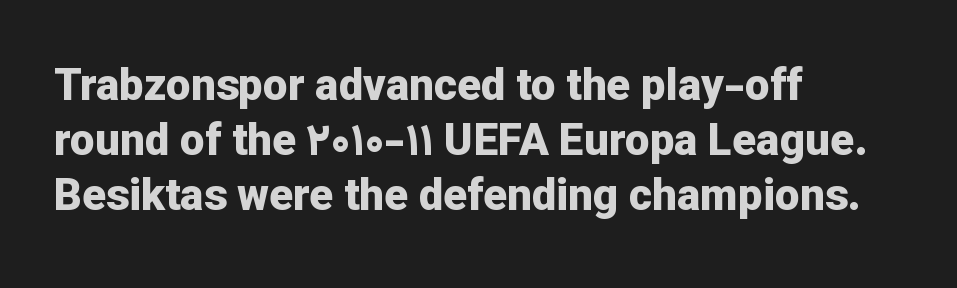
Q: Is the text bold? A: Yes.
Q: Is the text italic (slanted)? A: No, it is upright.
Q: Is the typeface a serif or a sans-serif typeface? A: Sans-serif.
Q: Is the text underlined? A: No.
Q: How is the paragraph aligned? A: Left-aligned.
Q: Is the spacing between letters normal or unusually wide? A: Normal.
Q: Is the spacing between lines tight, normal or loose? A: Normal.
Q: Width (condensed, normal, or wide)? A: Normal.
Q: Stroke contrast? A: Low.
Q: x-height? A: Medium.
Q: Monospaced? A: No.
